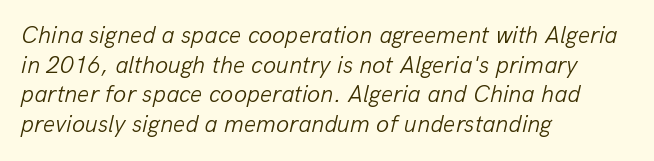
{"italic": "yes", "lean": "right", "slant_degrees": 13, "bold": "no", "underline": "no", "align": "left", "line_spacing_ratio": 1.23, "letter_spacing": "normal", "letter_spacing_em": 0.0, "glyph_px": 24}
